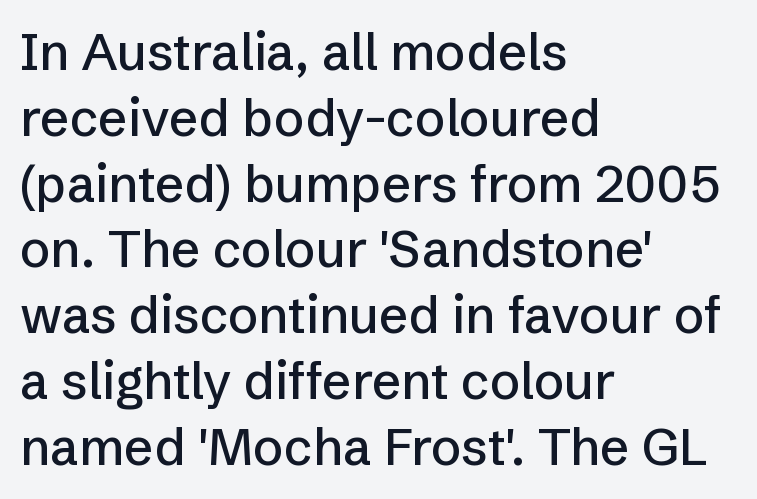
The image shows 51 px sans-serif type, upright; set left-aligned, normal line spacing (1.29x), normal letter spacing, not underlined; low stroke contrast and a medium x-height.
